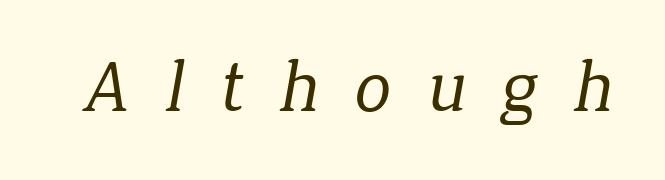
Descender tails drop into unmarked territory. These lines are composed in type with serifs. The rendering uses natural spacing where letterforms have individual widths. The tracking reads as deliberately expanded to a designer's eye. Counters stay open thanks to moderate or lighter strokes.
